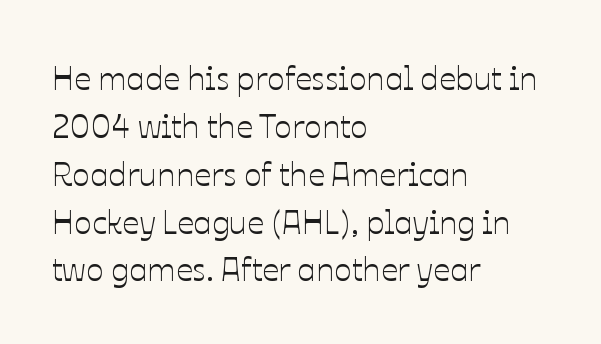
The rendering uses a moderate line-height, typical for paragraphs. The lettering holds an erect, upright posture throughout. Where is the straight margin? On the left. Note the varied advance widths — an 'i' is clearly narrower than an 'm'. This sample uses plain, unmodified letter spacing.
